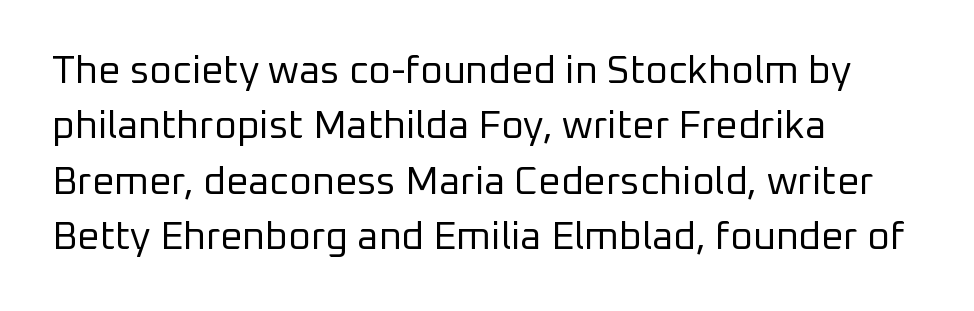
{"serif": "no", "italic": "no", "bold": "no", "weight": "regular", "width": "normal", "stroke_contrast": "low", "x_height": "medium", "monospaced": "no", "underline": "no", "align": "left", "line_spacing": "normal", "line_spacing_ratio": 1.42, "letter_spacing": "normal", "letter_spacing_em": 0.0, "glyph_px": 39}
